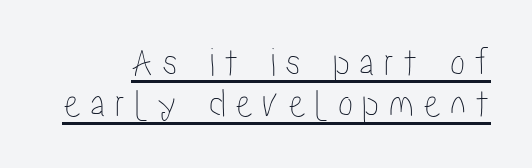
Q: Is the text italic (slanted)? A: No, it is upright.
Q: Is the text underlined? A: Yes.
Q: Is the spacing between letters normal or unusually wide? A: Unusually wide.
Q: Is the spacing between lines tight, normal or loose? A: Tight.
Q: Width (condensed, normal, or wide)? A: Condensed.
Q: Stroke contrast? A: Low.
Q: x-height? A: Medium.
Q: Monospaced? A: No.
